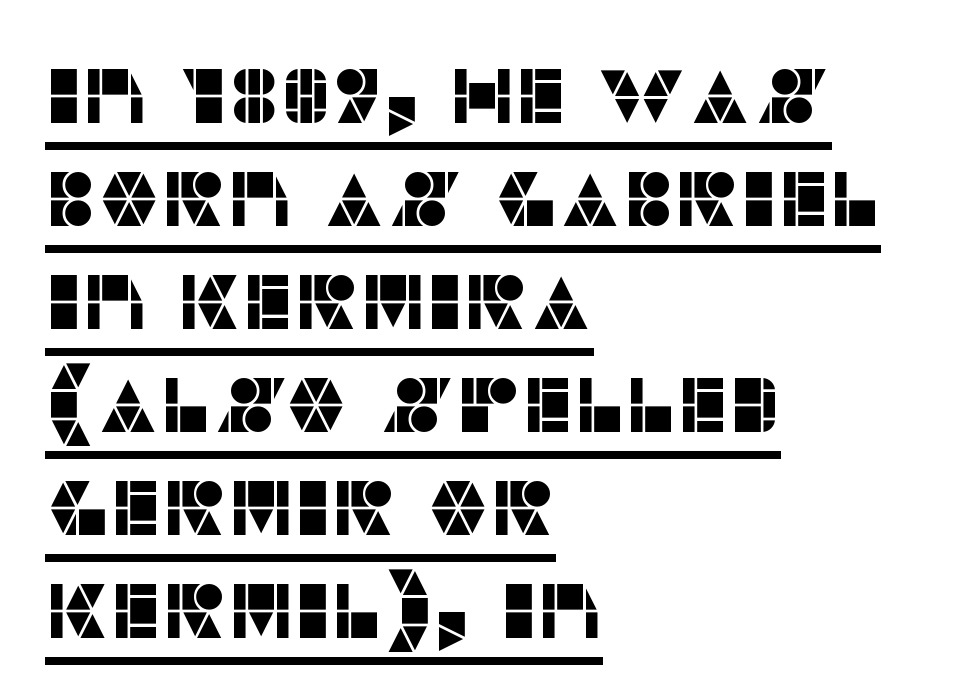
{"serif": "no", "italic": "no", "width": "normal", "stroke_contrast": "low", "x_height": "large", "monospaced": "no", "underline": "yes", "align": "left", "line_spacing": "normal", "line_spacing_ratio": 1.32, "letter_spacing": "normal", "letter_spacing_em": 0.0, "glyph_px": 78}
